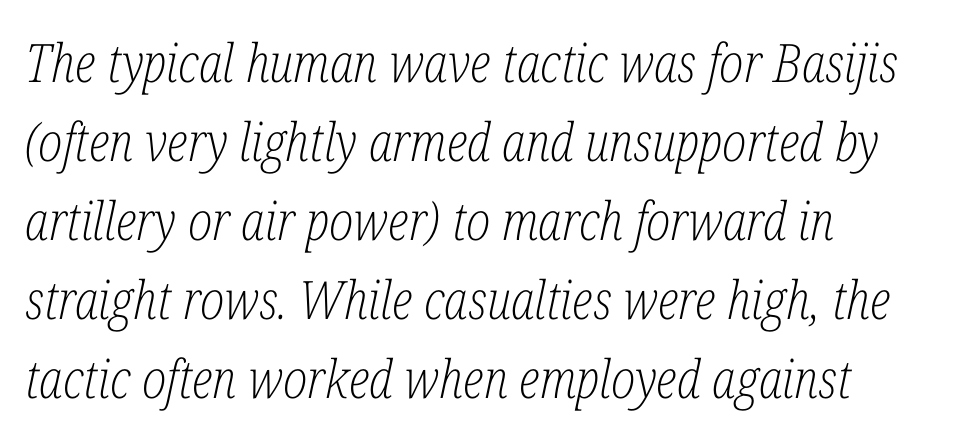
Does the lettering tilt? It does — this is italic. Is the letter spacing exaggerated? No — it looks like the ordinary default. The font family rendered here belongs to the serif group. Normally led — the rows are evenly, conventionally spaced.
